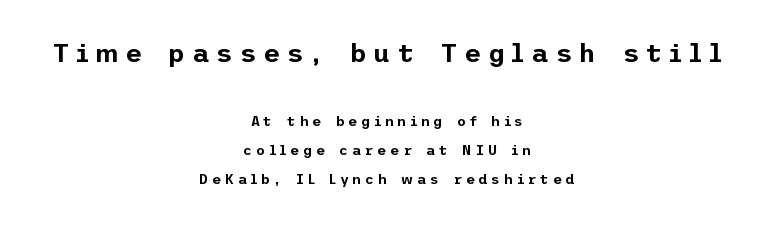
Q: Is the text italic (slanted)? A: No, it is upright.
Q: Is the text underlined? A: No.
Q: How is the paragraph aligned? A: Centered.
Q: Is the spacing between letters normal or unusually wide? A: Unusually wide.
Q: Is the spacing between lines tight, normal or loose? A: Loose.
Q: Which block of text is set in a larger size, the first (top) or the second (bottom)? A: The first (top) one.
